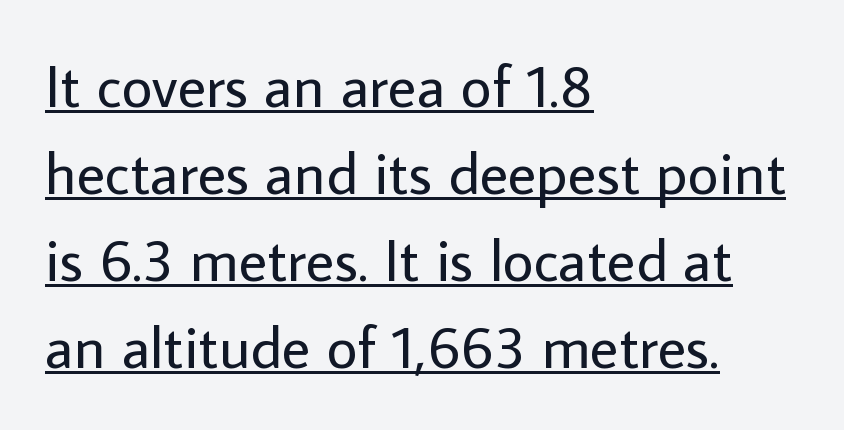
Nothing unusual about the tracking: characters are spaced as the font intends. Visually the block forms a straight wall on the left and a jagged coastline on the right. The typography opts for an upright posture over an oblique one. This sample has the flowing, uneven cadence of proportional lettering. The specimen includes a rule beneath the text block's lines. Each new line begins a customary step beneath the previous one.
